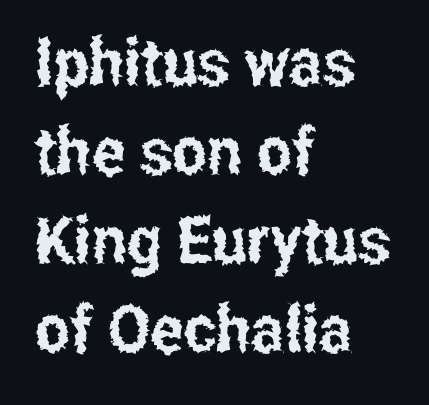
The image shows 66 px condensed sans-serif type, upright; set left-aligned, normal line spacing (1.35x), normal letter spacing, not underlined; low stroke contrast and a medium x-height.
